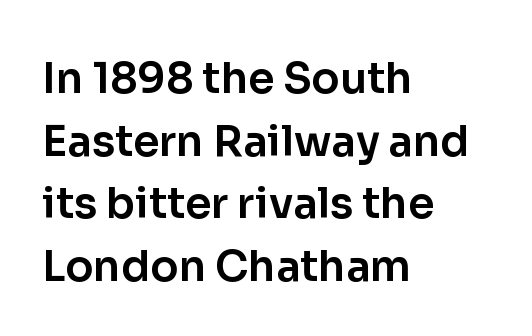
Does the lettering tilt? It doesn't — this is upright. In terms of letterform style, serifs are entirely absent. This rendering uses left alignment, leaving the right contour irregular. Observe the ordinary spacing: letters are neighbours, not strangers. Each letter keeps its own natural width here, so spacing adapts to shape.
